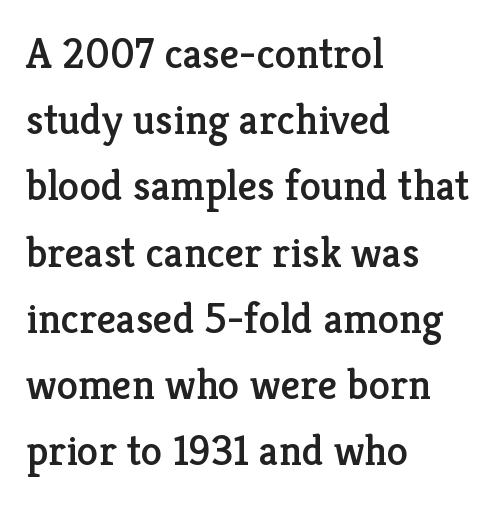
Q: Is the text italic (slanted)? A: No, it is upright.
Q: Is the typeface a serif or a sans-serif typeface? A: Serif.
Q: Is the text underlined? A: No.
Q: How is the paragraph aligned? A: Left-aligned.
Q: Is the spacing between letters normal or unusually wide? A: Normal.
Q: Is the spacing between lines tight, normal or loose? A: Normal.
Q: Width (condensed, normal, or wide)? A: Normal.
Q: Stroke contrast? A: Low.
Q: x-height? A: Medium.
Q: Monospaced? A: No.
